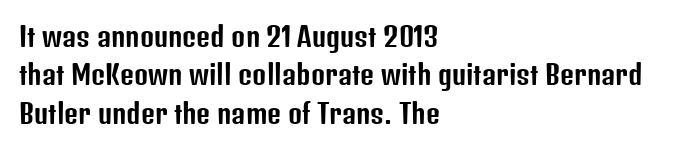
Q: Is the text italic (slanted)? A: No, it is upright.
Q: Is the text underlined? A: No.
Q: How is the paragraph aligned? A: Left-aligned.
Q: Is the spacing between letters normal or unusually wide? A: Normal.
Q: Is the spacing between lines tight, normal or loose? A: Normal.
